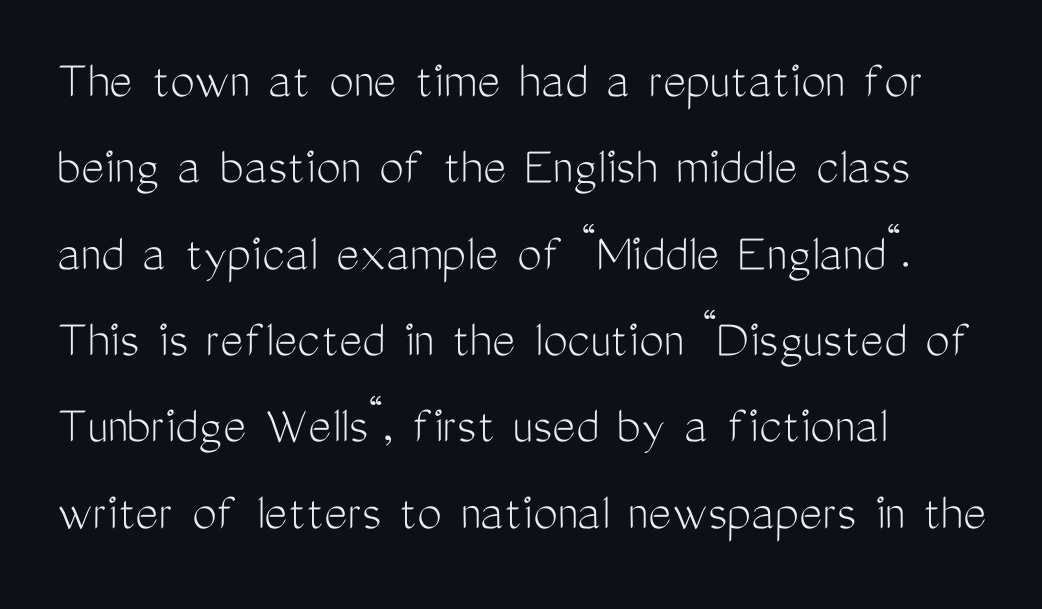
The typesetting does not lean heavy: it is not bold. Honestly, the letter spacing is just normal — you wouldn't notice it. Check where the strokes stop: nothing finishes them off — pure sans. Line spacing here is normal. The rag falls on the right side of this text block. The letters stand upright; this is a roman face.
